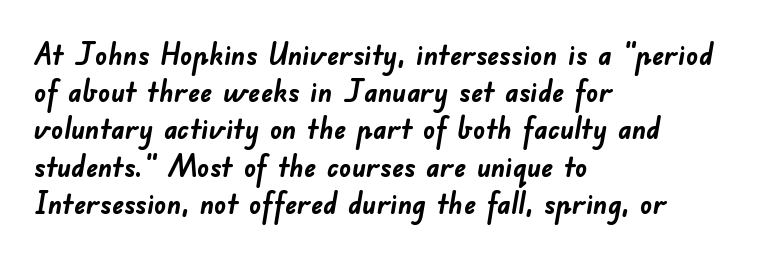
{"serif": "no", "bold": "yes", "weight": "semibold", "width": "normal", "stroke_contrast": "low", "x_height": "small", "monospaced": "no", "underline": "no", "align": "left", "line_spacing_ratio": 1.24, "letter_spacing": "normal", "letter_spacing_em": 0.0, "glyph_px": 30}
